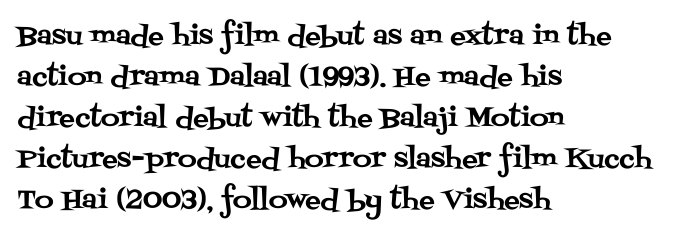
The image shows 26 px text type, upright; set left-aligned, normal line spacing (1.58x), normal letter spacing, not underlined.
